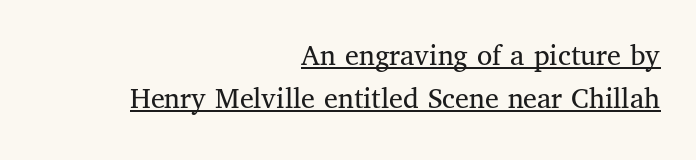
Q: Is the text bold? A: No.
Q: Is the text italic (slanted)? A: No, it is upright.
Q: Is the typeface a serif or a sans-serif typeface? A: Serif.
Q: Is the text underlined? A: Yes.
Q: How is the paragraph aligned? A: Right-aligned.
Q: Is the spacing between letters normal or unusually wide? A: Normal.
Q: Is the spacing between lines tight, normal or loose? A: Normal.
Q: Width (condensed, normal, or wide)? A: Normal.
Q: Stroke contrast? A: Medium.
Q: x-height? A: Medium.
Q: Monospaced? A: No.
